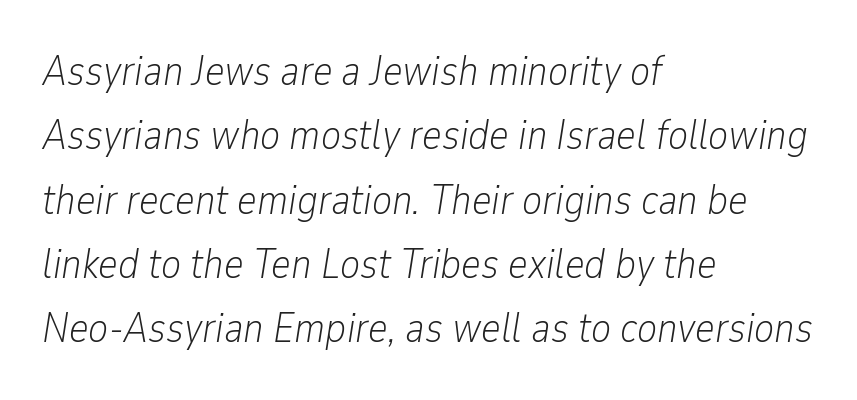
{"italic": "yes", "lean": "right", "slant_degrees": 9, "bold": "no", "weight": "light", "width": "condensed", "stroke_contrast": "low", "x_height": "medium", "monospaced": "no", "underline": "no", "align": "left", "line_spacing": "normal", "line_spacing_ratio": 1.53, "letter_spacing": "normal", "letter_spacing_em": 0.0, "glyph_px": 42}
